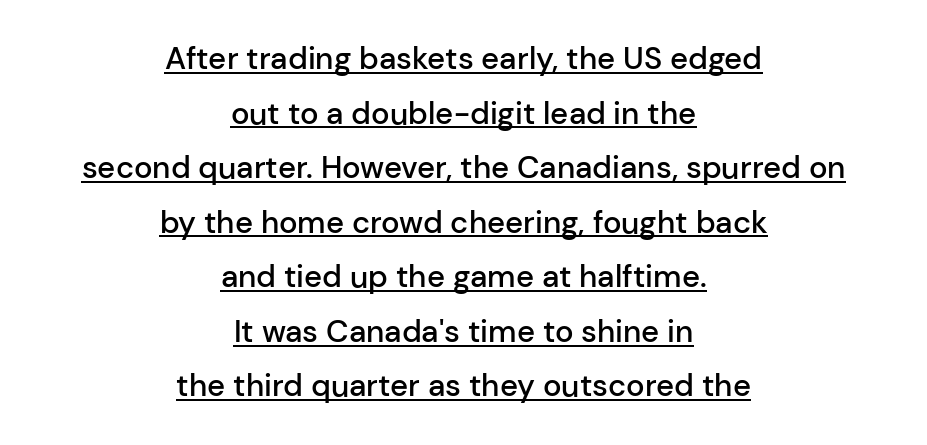
Q: Is the text bold? A: Semi-bold.
Q: Is the text italic (slanted)? A: No, it is upright.
Q: Is the typeface a serif or a sans-serif typeface? A: Sans-serif.
Q: Is the text underlined? A: Yes.
Q: How is the paragraph aligned? A: Centered.
Q: Is the spacing between letters normal or unusually wide? A: Normal.
Q: Width (condensed, normal, or wide)? A: Normal.
Q: Stroke contrast? A: Low.
Q: x-height? A: Medium.
Q: Monospaced? A: No.
